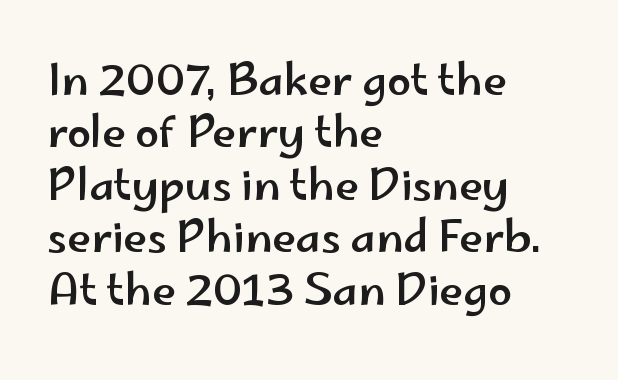
The lettering holds an erect, upright posture throughout. A typesetter would label this face a sans. In CSS terms this would be text-align: left. This sample uses plain, unmodified letter spacing.
